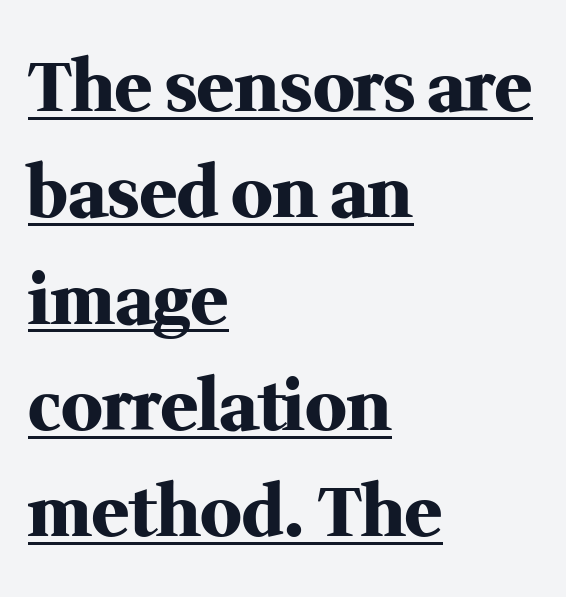
{"serif": "yes", "italic": "no", "bold": "yes", "weight": "heavy", "width": "normal", "stroke_contrast": "medium", "x_height": "medium", "monospaced": "no", "underline": "yes", "align": "left", "line_spacing": "normal", "line_spacing_ratio": 1.54, "letter_spacing": "normal", "letter_spacing_em": 0.0, "glyph_px": 69}
